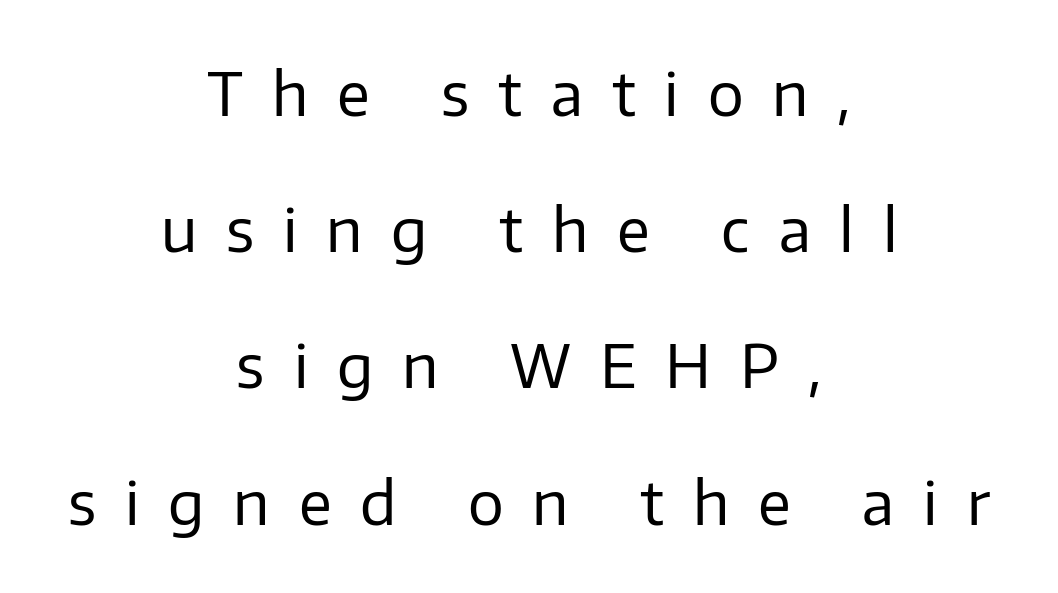
A typesetter would call this leading open, well beyond the default. Heaviness? Minimal to ordinary, like unemphasized prose. These lines have a slow, spaced-out rhythm from letter to letter. Regarding serifs, this sample does without them.
